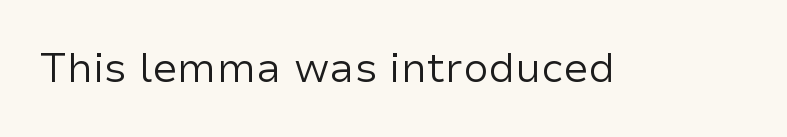
The strip under each line holds only bare page. Summary of weight: not heavy and not bold. Do the letters lean? They stand straight. A typesetter would call this zero additional tracking. Note: no serifs on the glyphs.
